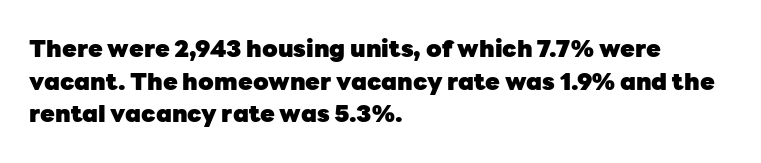
The image shows 24 px bold type, upright; set left-aligned, normal line spacing (1.36x), normal letter spacing, not underlined.
